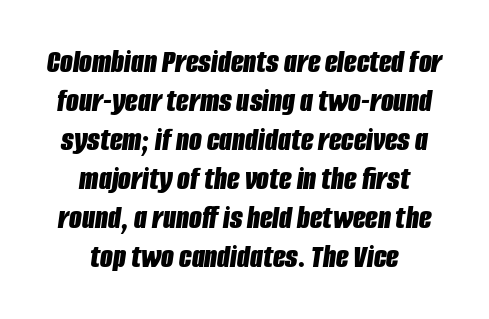
Layout note: lines centered. Honestly, there is no underline to notice here at all. Notice how thick the strokes are: this is what a full bold looks like. Each letter keeps its own natural width here, so spacing adapts to shape.
